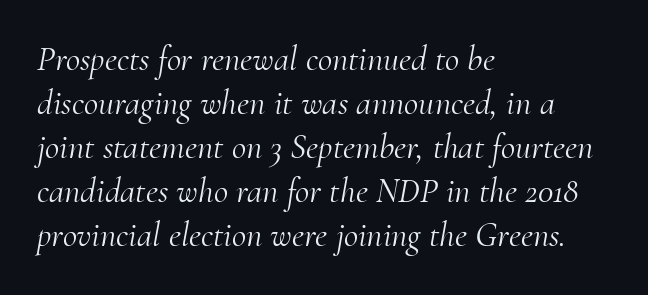
The setting favours the left margin, as ordinary paragraphs usually do. Each letter's strokes conclude with small projecting serifs. This block has exactly the height ordinary leading produces. Does extra space separate the letters? No, they use regular spacing.
